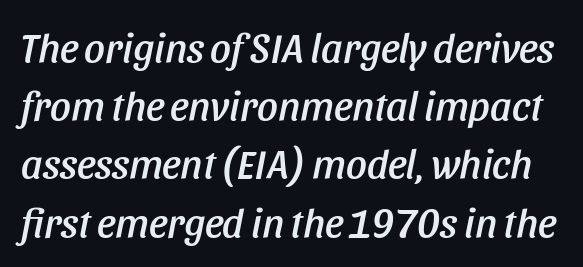
Q: Is the text italic (slanted)? A: Yes, it leans right by about 11 degrees.
Q: Is the text underlined? A: No.
Q: Is the spacing between letters normal or unusually wide? A: Normal.
Q: Is the spacing between lines tight, normal or loose? A: Normal.
Q: Width (condensed, normal, or wide)? A: Condensed.
Q: Stroke contrast? A: Low.
Q: x-height? A: Large.
Q: Monospaced? A: No.
